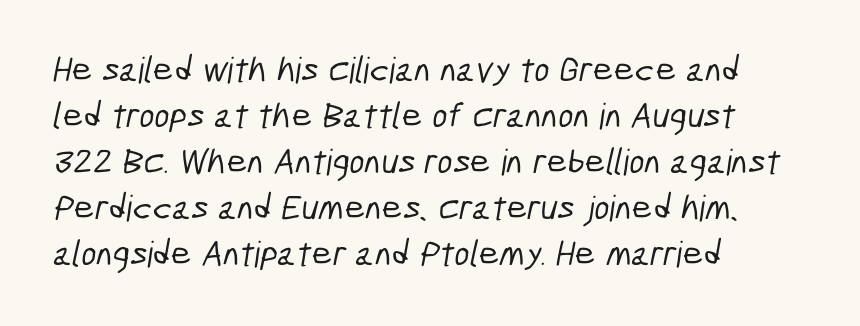
{"serif": "no", "width": "condensed", "stroke_contrast": "low", "x_height": "medium", "monospaced": "no", "underline": "no", "align": "left", "line_spacing": "normal", "line_spacing_ratio": 1.28, "letter_spacing": "normal", "letter_spacing_em": 0.0, "glyph_px": 36}
